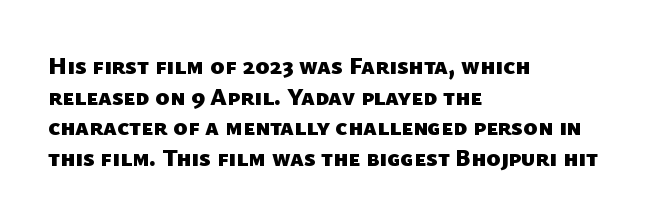
{"bold": "yes", "underline": "no", "align": "left", "line_spacing": "normal", "line_spacing_ratio": 1.28, "letter_spacing": "normal", "letter_spacing_em": 0.0, "glyph_px": 24}
